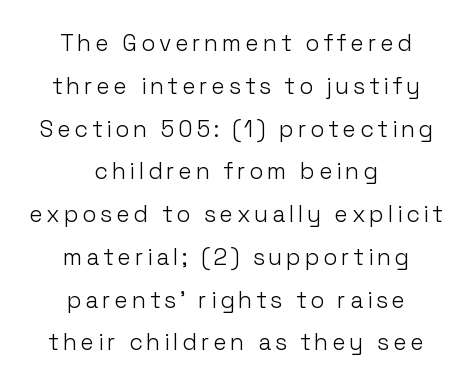
Q: Is the text bold? A: No.
Q: Is the text italic (slanted)? A: No, it is upright.
Q: Is the text underlined? A: No.
Q: How is the paragraph aligned? A: Centered.
